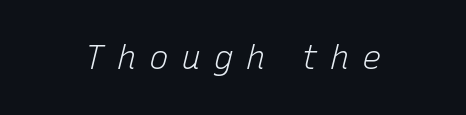
Q: Is the text bold? A: No.
Q: Is the text italic (slanted)? A: Yes, it leans right by about 15 degrees.
Q: Is the text underlined? A: No.
Q: Is the spacing between letters normal or unusually wide? A: Unusually wide.
Q: Width (condensed, normal, or wide)? A: Normal.
Q: Stroke contrast? A: Low.
Q: x-height? A: Medium.
Q: Monospaced? A: No.
